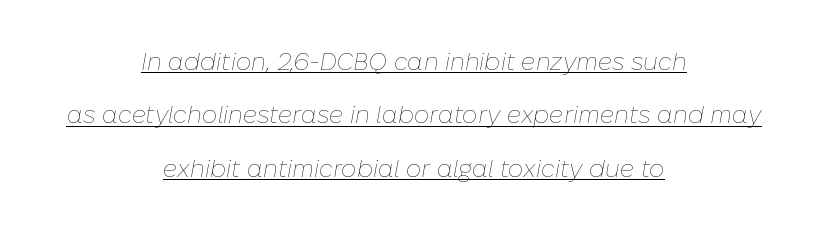
Q: Is the text bold? A: No.
Q: Is the text italic (slanted)? A: Yes, it leans right by about 10 degrees.
Q: Is the text underlined? A: Yes.
Q: How is the paragraph aligned? A: Centered.
Q: Is the spacing between letters normal or unusually wide? A: Normal.
Q: Is the spacing between lines tight, normal or loose? A: Loose.
